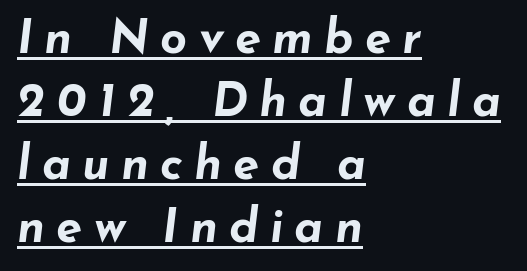
{"italic": "yes", "lean": "right", "slant_degrees": 7, "bold": "yes", "weight": "bold", "width": "wide", "stroke_contrast": "low", "x_height": "small", "monospaced": "no", "underline": "yes", "align": "left", "line_spacing": "normal", "line_spacing_ratio": 1.34, "letter_spacing": "wide", "letter_spacing_em": 0.24, "glyph_px": 47}
